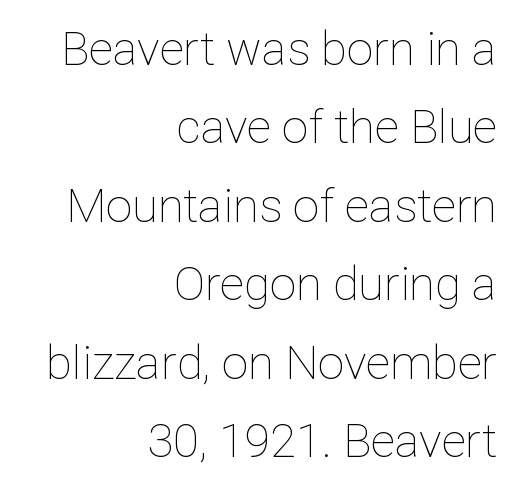
Q: Is the text bold? A: No.
Q: Is the text italic (slanted)? A: No, it is upright.
Q: Is the text underlined? A: No.
Q: How is the paragraph aligned? A: Right-aligned.
Q: Is the spacing between letters normal or unusually wide? A: Normal.
Q: Is the spacing between lines tight, normal or loose? A: Normal.
Q: Width (condensed, normal, or wide)? A: Normal.
Q: Stroke contrast? A: Low.
Q: x-height? A: Medium.
Q: Monospaced? A: No.
